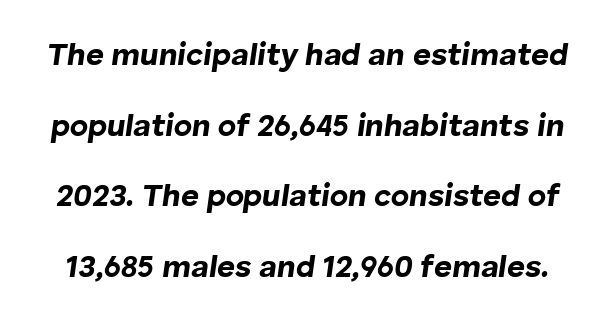
{"italic": "yes", "lean": "right", "slant_degrees": 8, "bold": "yes", "weight": "bold", "width": "normal", "stroke_contrast": "low", "x_height": "medium", "monospaced": "no", "underline": "no", "line_spacing": "loose", "line_spacing_ratio": 2.28, "letter_spacing": "normal", "letter_spacing_em": 0.0, "glyph_px": 31}
